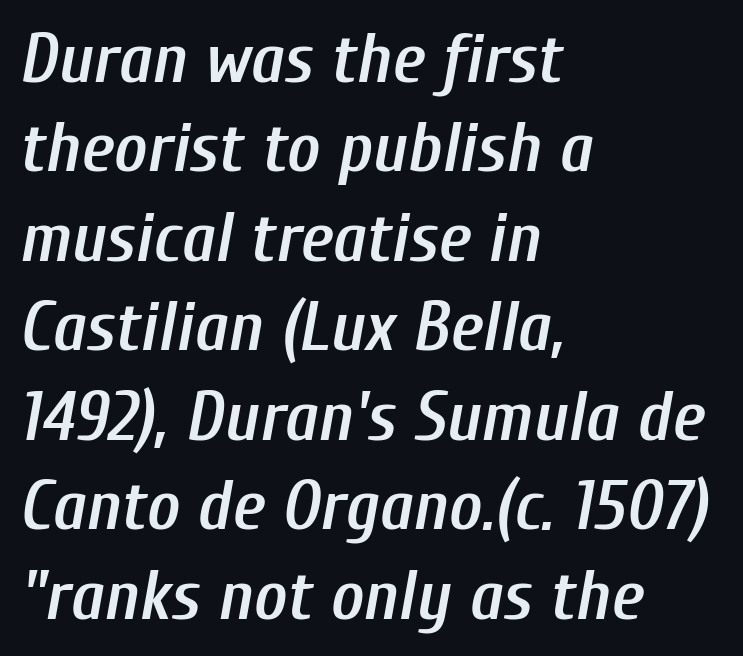
The image shows 71 px semibold, condensed type, italic (leaning right); set left-aligned, normal line spacing (1.26x), normal letter spacing, not underlined; low stroke contrast and a medium x-height.
